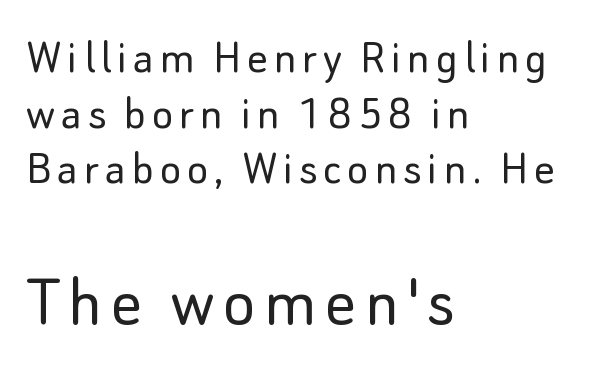
The image shows 77 px light sans-serif type, upright; set left-aligned, tight line spacing (1.09x), not underlined; the second (bottom) block is 1.51x larger; low stroke contrast and a small x-height.
